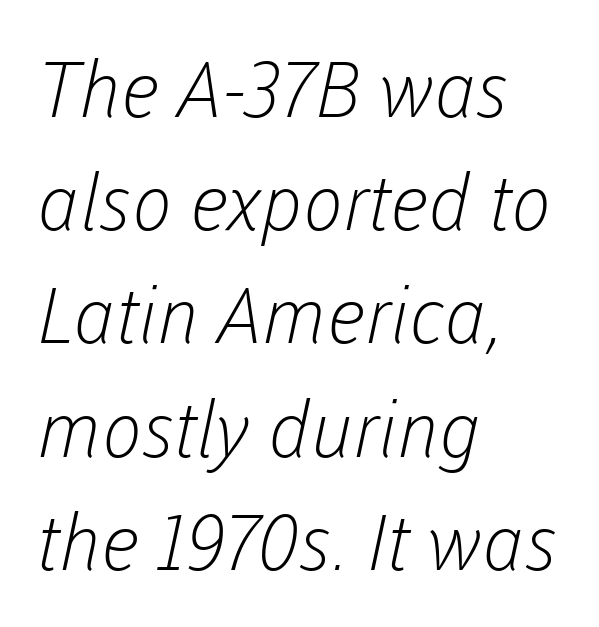
The image shows 77 px light sans-serif type; set left-aligned, normal line spacing (1.47x), normal letter spacing, not underlined; low stroke contrast and a medium x-height.
